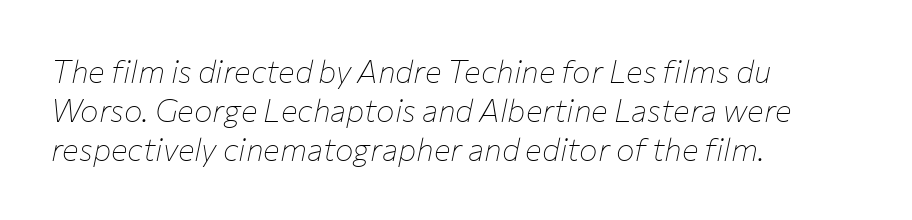
How are the letters spaced? Ordinarily, with no added tracking. Descenders are the only things crossing below the line. Character widths vary here, with narrow letters taking less room than wide ones. Weight class: somewhere from thin through regular.
